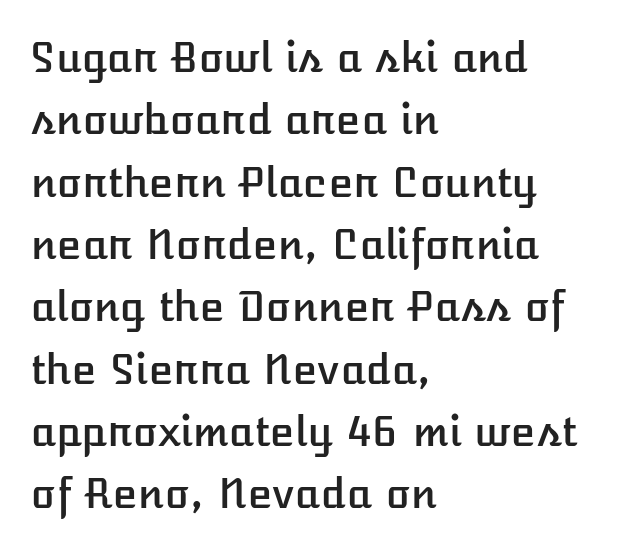
The image shows 41 px text type, upright; set left-aligned, normal line spacing (1.52x), normal letter spacing, not underlined; low stroke contrast and a medium x-height.
